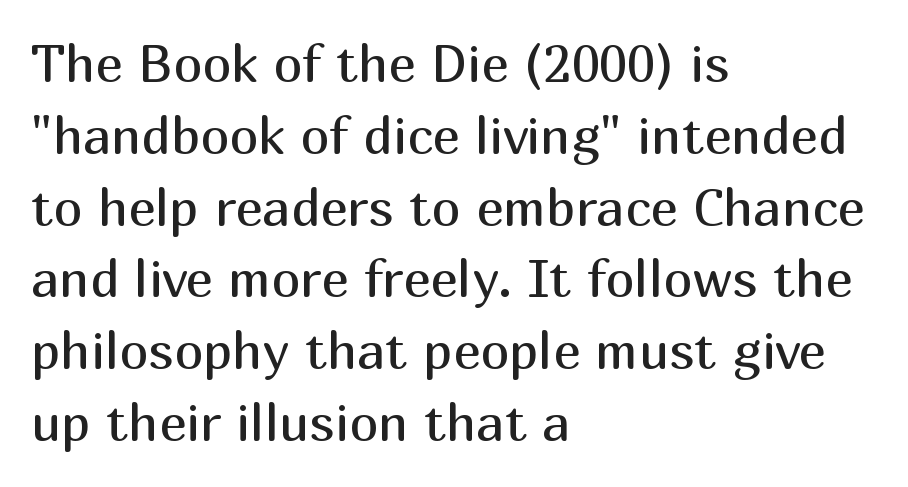
The image shows 52 px regular-weight sans-serif type, upright; set left-aligned, normal line spacing (1.38x), normal letter spacing, not underlined; medium stroke contrast and a medium x-height.
